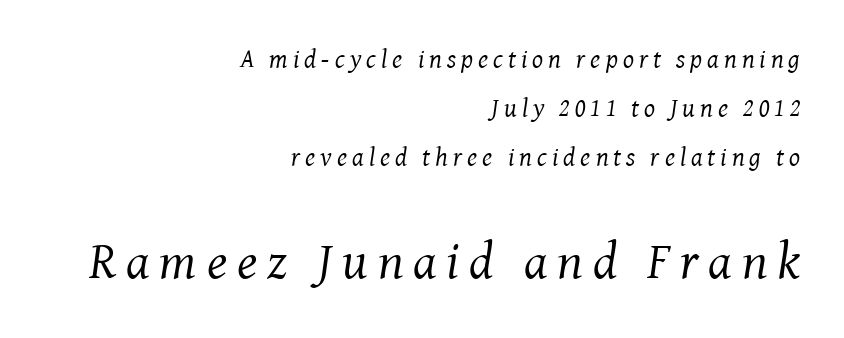
Q: Is the text bold? A: No.
Q: Is the text italic (slanted)? A: Yes, it leans right by about 8 degrees.
Q: Is the typeface a serif or a sans-serif typeface? A: Serif.
Q: Is the text underlined? A: No.
Q: How is the paragraph aligned? A: Right-aligned.
Q: Which block of text is set in a larger size, the first (top) or the second (bottom)? A: The second (bottom) one.
Q: Width (condensed, normal, or wide)? A: Normal.
Q: Stroke contrast? A: Medium.
Q: x-height? A: Medium.
Q: Monospaced? A: No.
